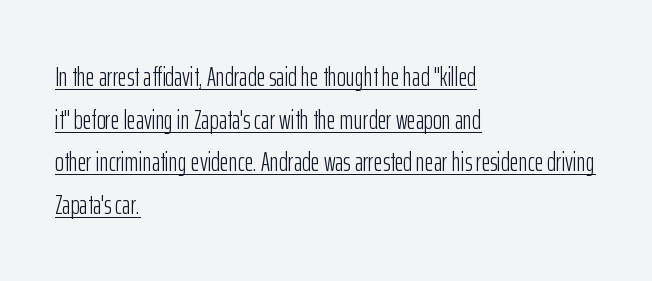
The image shows 27 px text type, upright; set left-aligned, normal line spacing (1.58x), normal letter spacing, underlined.
